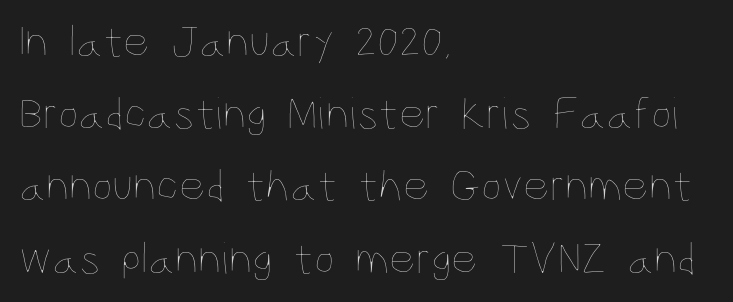
The face looks like a standard text weight, possibly lighter. Does extra space separate the letters? No, they use regular spacing. Notice how descenders clear the ascenders below comfortably — that's standard leading. Is the block centered? No — it sits flush against the left margin. Words float on clear page, feet unadorned. The rendering uses natural spacing where letterforms have individual widths.
